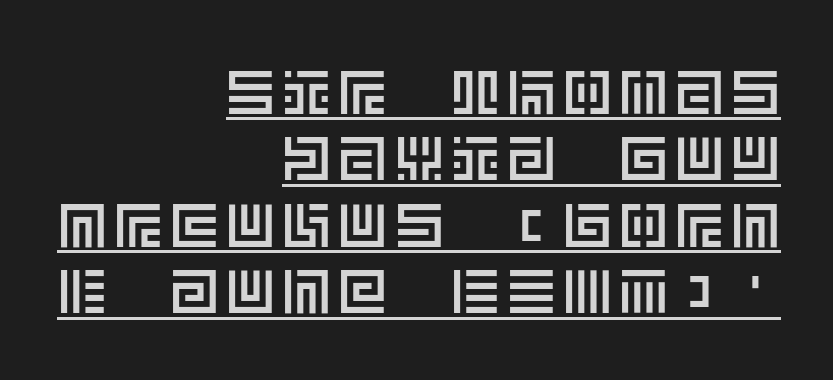
{"italic": "no", "width": "normal", "x_height": "large", "underline": "yes", "align": "right", "line_spacing": "tight", "line_spacing_ratio": 1.09, "glyph_px": 61}
